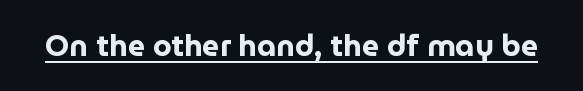
Q: Is the text bold? A: Yes.
Q: Is the text italic (slanted)? A: No, it is upright.
Q: Is the typeface a serif or a sans-serif typeface? A: Sans-serif.
Q: Is the text underlined? A: Yes.
Q: Is the spacing between letters normal or unusually wide? A: Normal.
Q: Width (condensed, normal, or wide)? A: Normal.
Q: Stroke contrast? A: Low.
Q: x-height? A: Medium.
Q: Monospaced? A: No.
